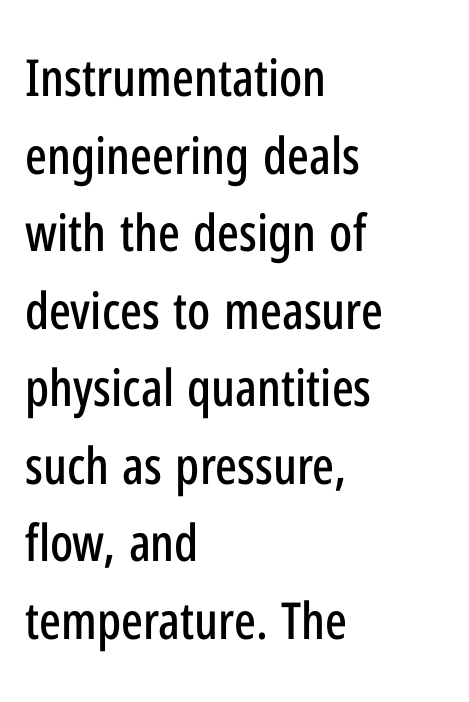
The image shows 51 px condensed sans-serif type, upright; set left-aligned, normal line spacing (1.52x), normal letter spacing, not underlined; low stroke contrast and a medium x-height.
